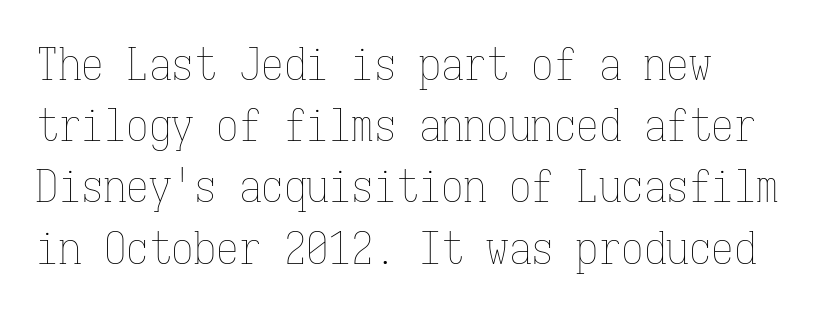
The font sits on the lighter half of the weight spectrum, regular included. Here the designer chose a console-style face with uniform glyph widths. Type without underlining. The letters stand upright; this is a roman face. The horizontal fit of the characters is conventional and even. Does the leading feel generous? No, just average.
